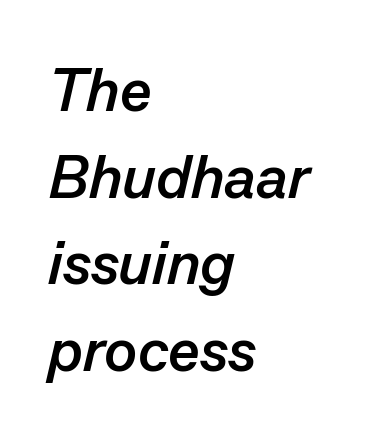
The image shows 61 px semibold type, italic (leaning right); set left-aligned, normal line spacing (1.42x), normal letter spacing, not underlined; low stroke contrast and a medium x-height.
